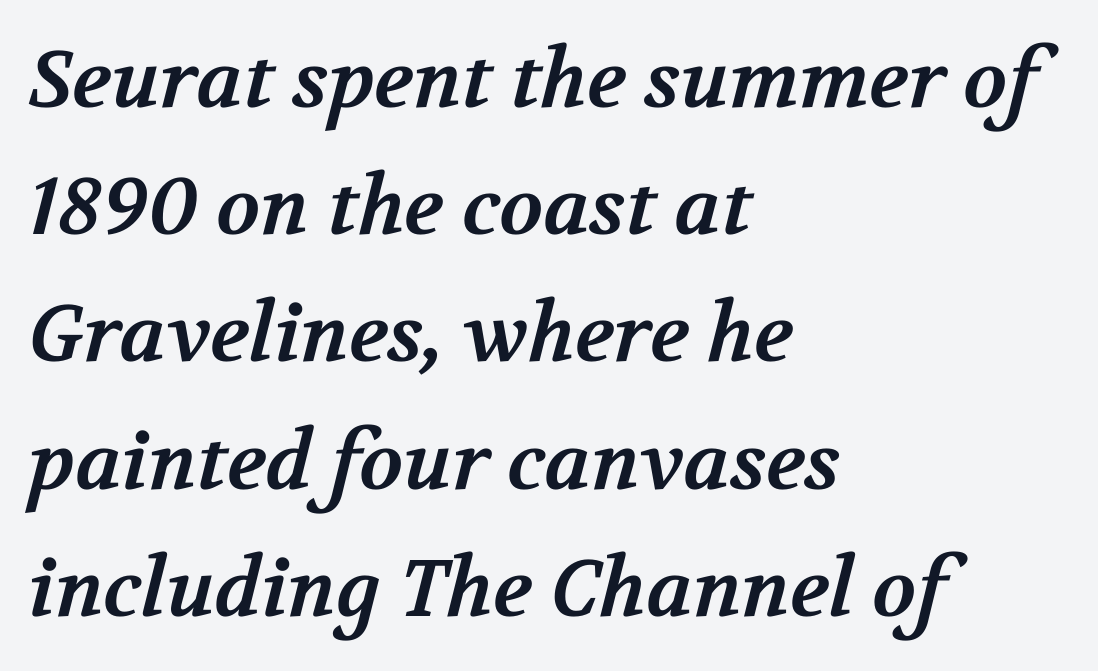
The image shows 80 px bold serif type; set left-aligned, normal line spacing (1.59x), normal letter spacing, not underlined; medium stroke contrast and a medium x-height.
